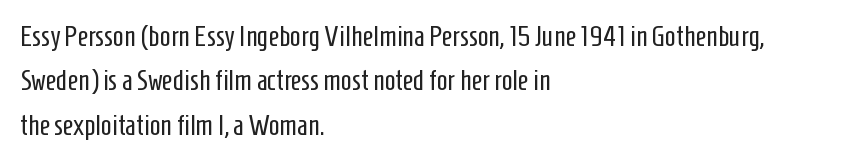
The image shows 29 px regular-weight, condensed sans-serif type, upright; set left-aligned, normal line spacing (1.53x), normal letter spacing, not underlined; low stroke contrast and a medium x-height.
